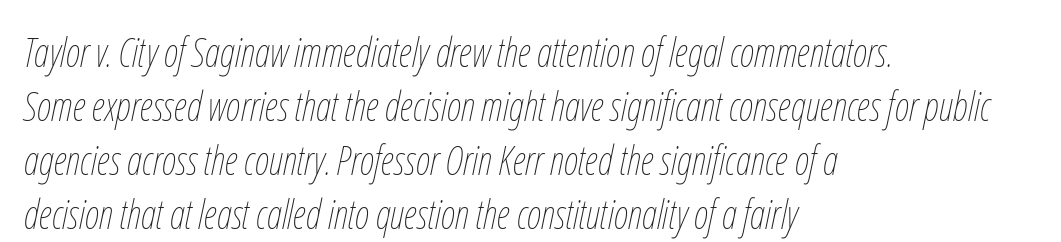
{"italic": "yes", "lean": "right", "slant_degrees": 12, "bold": "no", "weight": "thin", "width": "condensed", "stroke_contrast": "low", "x_height": "medium", "monospaced": "no", "underline": "no", "align": "left", "line_spacing": "normal", "line_spacing_ratio": 1.35, "letter_spacing": "normal", "letter_spacing_em": 0.0, "glyph_px": 40}
